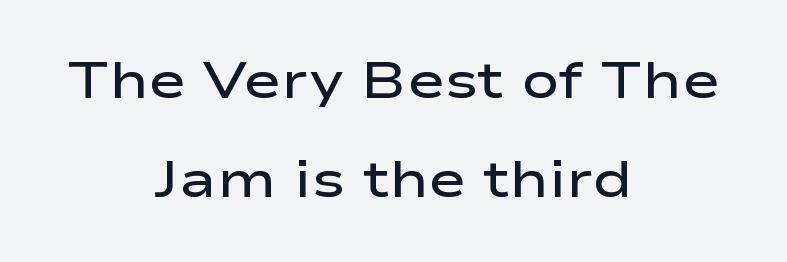
Quick note: underline off. Do the characters align in a grid? No, the font is proportional. Posture: vertical. The typesetter chose a symmetrical, centered arrangement here. Heft: intermediate — a semibold.
